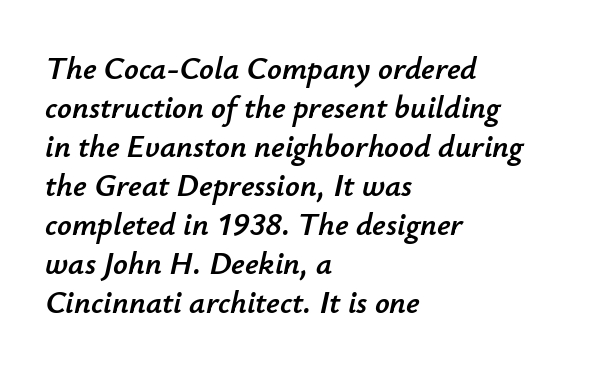
{"italic": "yes", "lean": "right", "slant_degrees": 12, "width": "normal", "stroke_contrast": "low", "x_height": "small", "monospaced": "no", "underline": "no", "align": "left", "line_spacing_ratio": 1.22, "letter_spacing": "normal", "letter_spacing_em": 0.0, "glyph_px": 32}
